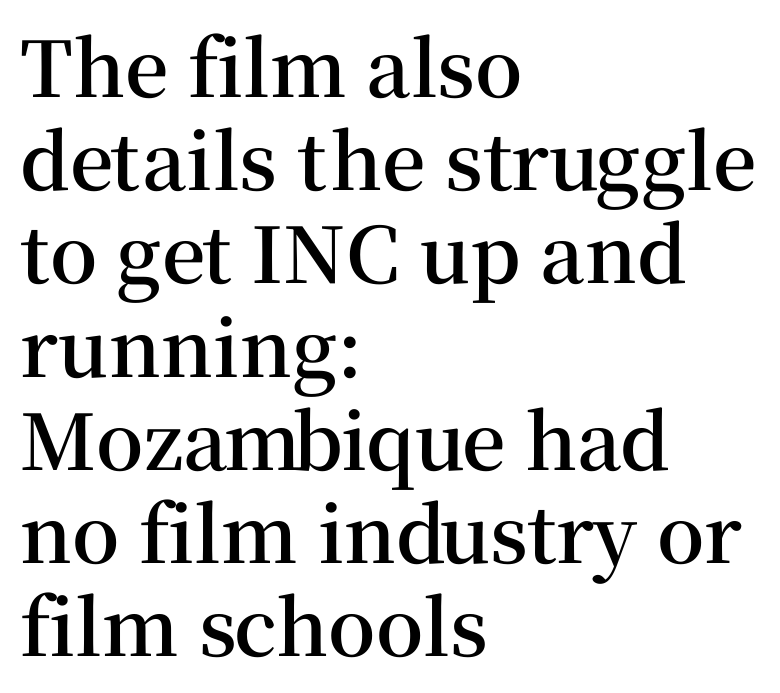
The image shows 77 px semibold serif type, upright; set left-aligned, line spacing 1.21x, normal letter spacing, not underlined; medium stroke contrast and a medium x-height.
